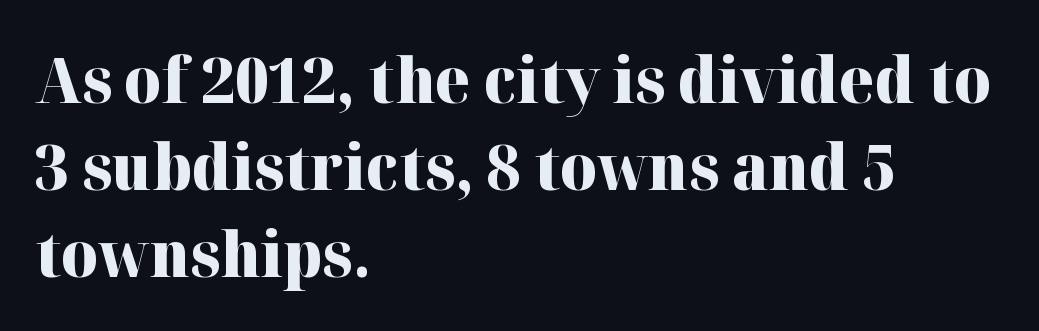
This is serif lettering, the kind often seen in printed books. The face used here is rendered with its standard letterfit. Is this a fixed-width face? No — the glyphs have proportional, varying widths. A clean baseline with only descenders dipping below it.
